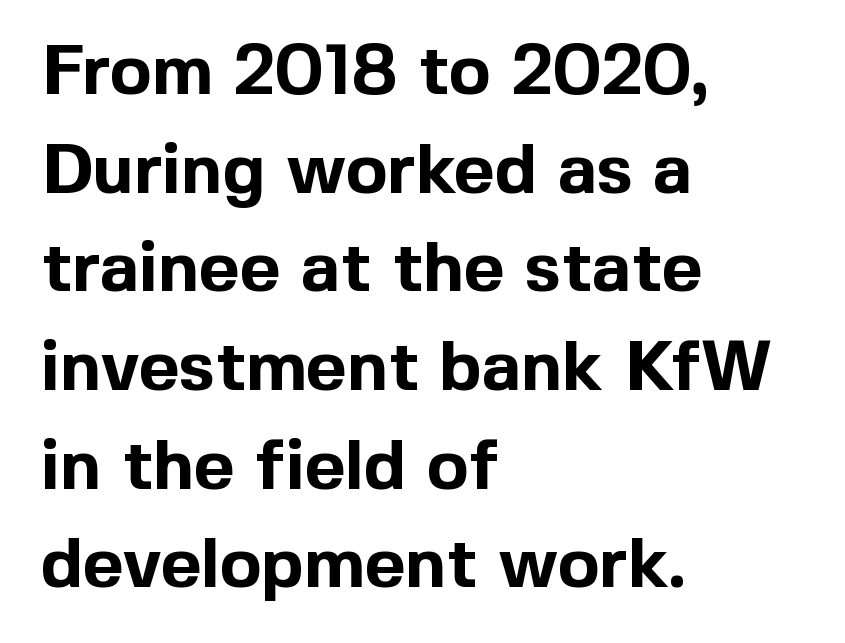
Q: Is the text bold? A: Yes.
Q: Is the text italic (slanted)? A: No, it is upright.
Q: Is the typeface a serif or a sans-serif typeface? A: Sans-serif.
Q: Is the text underlined? A: No.
Q: How is the paragraph aligned? A: Left-aligned.
Q: Is the spacing between letters normal or unusually wide? A: Normal.
Q: Is the spacing between lines tight, normal or loose? A: Normal.
Q: Width (condensed, normal, or wide)? A: Normal.
Q: x-height? A: Medium.
Q: Monospaced? A: No.
